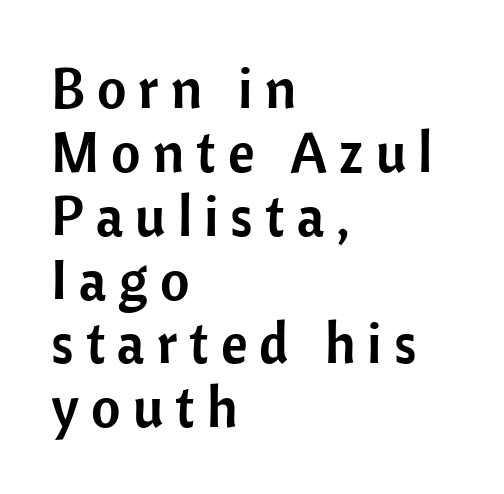
The image shows 57 px sans-serif type, upright; set left-aligned, tight line spacing (1.12x), unusually wide letter spacing (+0.21 em), not underlined; low stroke contrast and a medium x-height.
